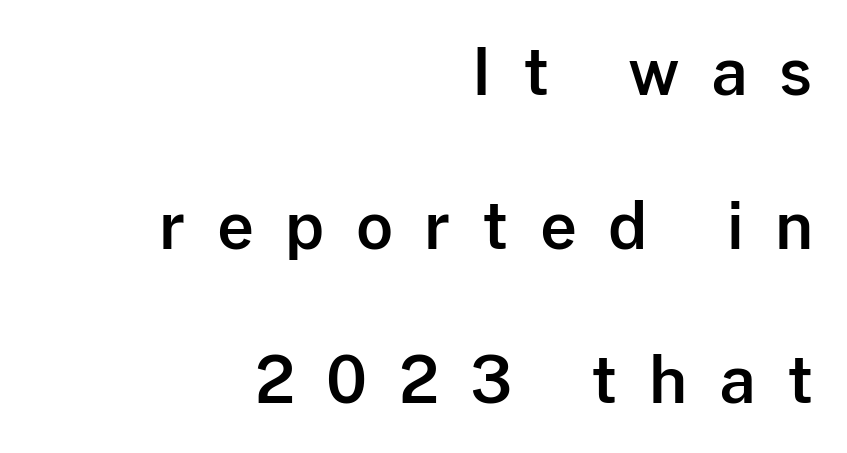
The image shows 64 px sans-serif type, upright; set right-aligned, loose line spacing (2.41x), unusually wide letter spacing (+0.49 em), not underlined; low stroke contrast and a medium x-height.
